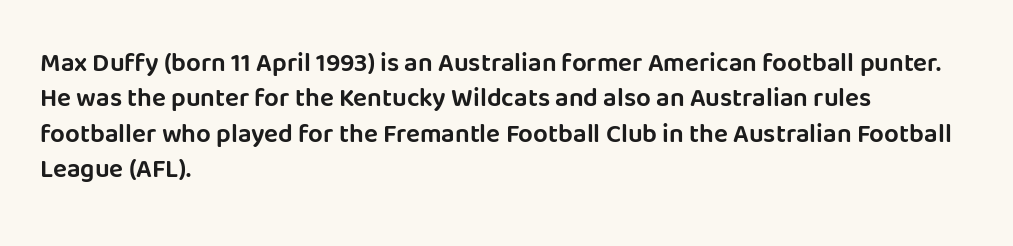
{"italic": "no", "underline": "no", "align": "left", "line_spacing": "normal", "line_spacing_ratio": 1.36, "letter_spacing": "normal", "letter_spacing_em": 0.0, "glyph_px": 26}
